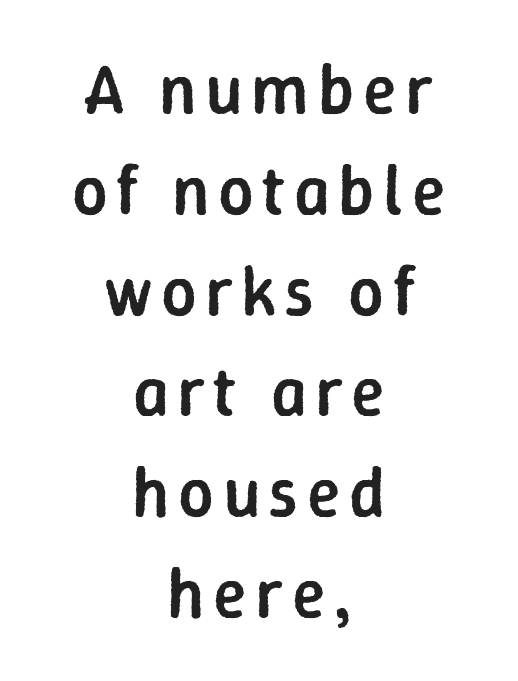
Q: Is the text bold? A: Semi-bold.
Q: Is the text italic (slanted)? A: No, it is upright.
Q: Is the typeface a serif or a sans-serif typeface? A: Sans-serif.
Q: Is the text underlined? A: No.
Q: How is the paragraph aligned? A: Centered.
Q: Is the spacing between lines tight, normal or loose? A: Normal.
Q: Width (condensed, normal, or wide)? A: Normal.
Q: Stroke contrast? A: Low.
Q: x-height? A: Medium.
Q: Monospaced? A: No.
